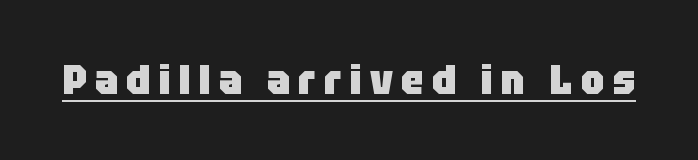
{"serif": "no", "italic": "no", "bold": "yes", "weight": "heavy", "width": "normal", "stroke_contrast": "low", "x_height": "large", "monospaced": "no", "underline": "yes", "letter_spacing": "wide", "letter_spacing_em": 0.2, "glyph_px": 41}
